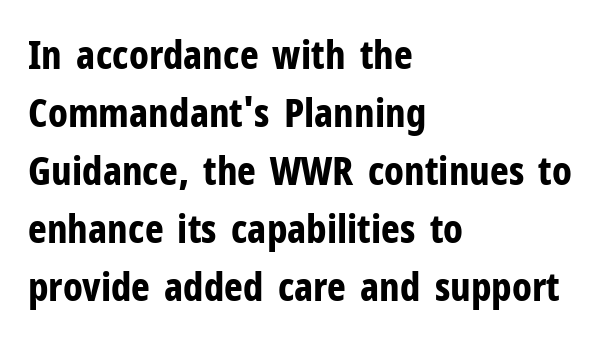
The image shows 40 px bold, condensed sans-serif type, upright; set left-aligned, normal line spacing (1.45x), normal letter spacing, not underlined; low stroke contrast and a medium x-height.
